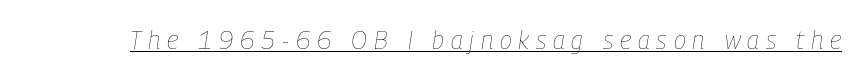
The glyphs are accompanied by a horizontal stroke just below them. Bold? No — there's no thickening of the strokes. Students, note that the glyphs here are deliberately spaced far apart. The lettering tilts uniformly, giving the passage an italic look.
